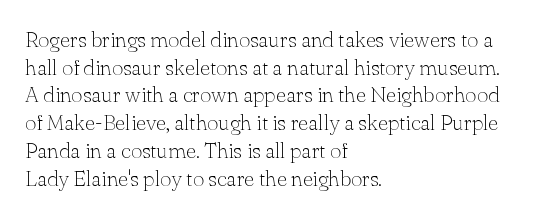
The image shows 22 px text type, upright; set left-aligned, normal line spacing (1.26x), normal letter spacing, not underlined.
